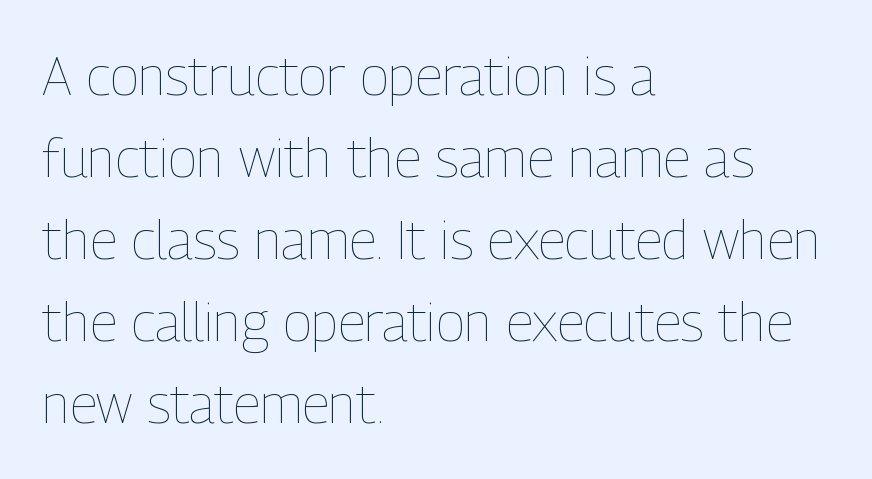
Q: Is the text bold? A: No.
Q: Is the text italic (slanted)? A: No, it is upright.
Q: Is the text underlined? A: No.
Q: How is the paragraph aligned? A: Left-aligned.
Q: Is the spacing between letters normal or unusually wide? A: Normal.
Q: Is the spacing between lines tight, normal or loose? A: Normal.
Q: Width (condensed, normal, or wide)? A: Condensed.
Q: Stroke contrast? A: Low.
Q: x-height? A: Medium.
Q: Monospaced? A: No.
